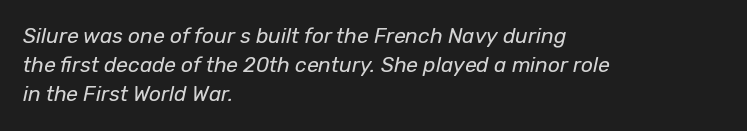
{"italic": "yes", "lean": "right", "slant_degrees": 12, "bold": "no", "underline": "no", "align": "left", "line_spacing": "normal", "line_spacing_ratio": 1.39, "letter_spacing": "normal", "letter_spacing_em": 0.0, "glyph_px": 21}
